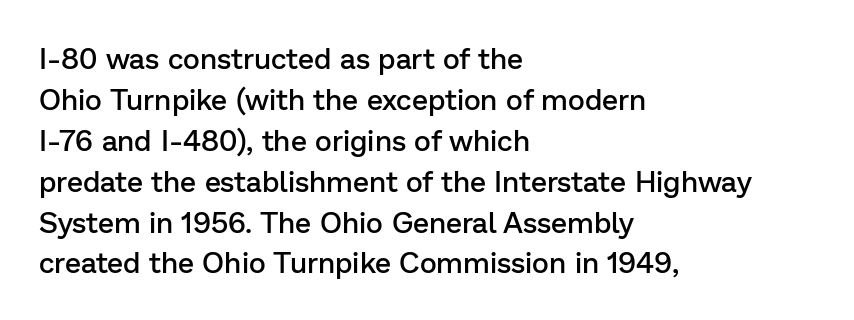
The image shows 29 px semibold sans-serif type, upright; set left-aligned, normal line spacing (1.41x), normal letter spacing, not underlined; low stroke contrast and a medium x-height.
